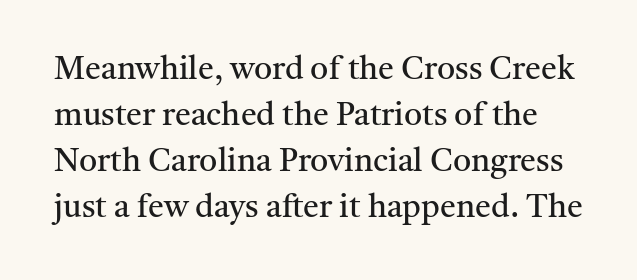
Q: Is the text bold? A: No.
Q: Is the text italic (slanted)? A: No, it is upright.
Q: Is the typeface a serif or a sans-serif typeface? A: Serif.
Q: Is the text underlined? A: No.
Q: Is the spacing between letters normal or unusually wide? A: Normal.
Q: Is the spacing between lines tight, normal or loose? A: Normal.
Q: Width (condensed, normal, or wide)? A: Normal.
Q: Stroke contrast? A: Medium.
Q: x-height? A: Medium.
Q: Monospaced? A: No.
